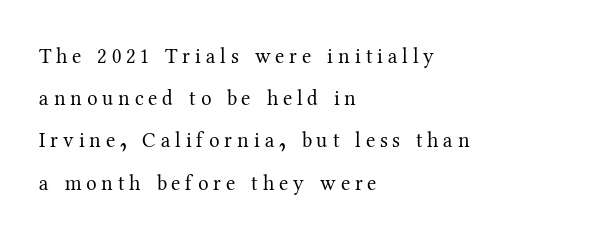
The image shows 21 px text type, upright; set left-aligned, loose line spacing (2.01x), unusually wide letter spacing (+0.23 em), not underlined.
